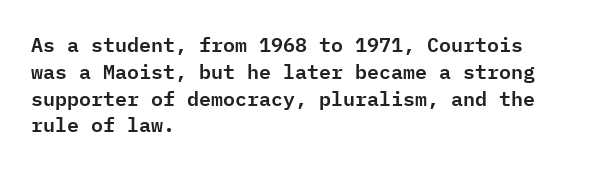
{"italic": "no", "underline": "no", "align": "left", "line_spacing": "normal", "line_spacing_ratio": 1.34, "letter_spacing": "normal", "letter_spacing_em": 0.0, "glyph_px": 20}
